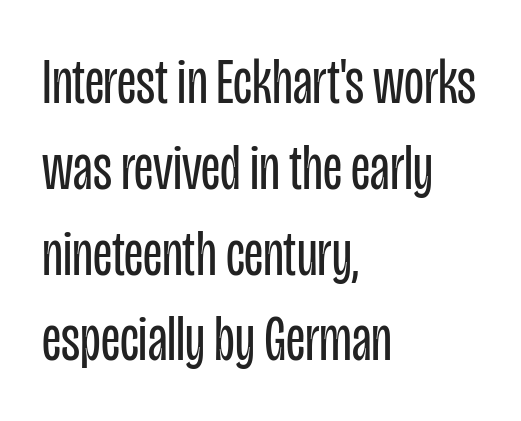
Q: Is the text bold? A: No.
Q: Is the text italic (slanted)? A: No, it is upright.
Q: Is the typeface a serif or a sans-serif typeface? A: Sans-serif.
Q: Is the text underlined? A: No.
Q: How is the paragraph aligned? A: Left-aligned.
Q: Is the spacing between letters normal or unusually wide? A: Normal.
Q: Is the spacing between lines tight, normal or loose? A: Normal.
Q: Width (condensed, normal, or wide)? A: Condensed.
Q: Stroke contrast? A: Low.
Q: x-height? A: Large.
Q: Monospaced? A: No.
